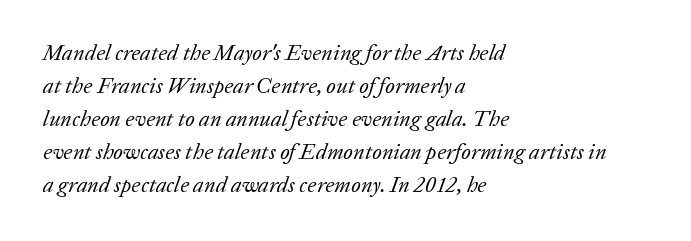
Here the glyphs are tracked normally, forming tight word shapes. The letterforms sit at book weight or below. Alignment: flush left. Compared with ordinary roman type, these characters are visibly tilted.
